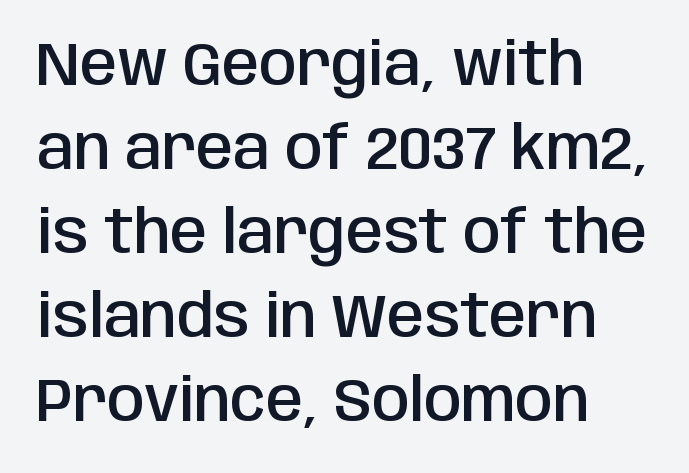
Q: Is the text bold? A: Semi-bold.
Q: Is the text italic (slanted)? A: No, it is upright.
Q: Is the typeface a serif or a sans-serif typeface? A: Sans-serif.
Q: Is the text underlined? A: No.
Q: How is the paragraph aligned? A: Left-aligned.
Q: Is the spacing between letters normal or unusually wide? A: Normal.
Q: Is the spacing between lines tight, normal or loose? A: Normal.
Q: Width (condensed, normal, or wide)? A: Condensed.
Q: Stroke contrast? A: Low.
Q: x-height? A: Large.
Q: Monospaced? A: No.
